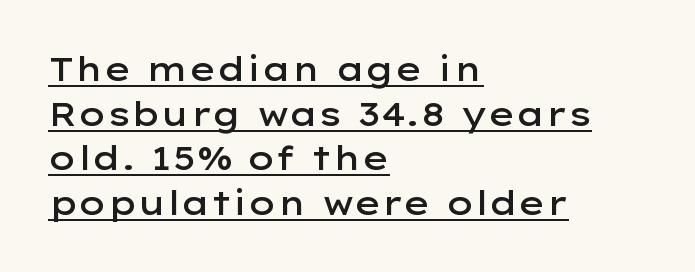
Q: Is the text bold? A: Semi-bold.
Q: Is the text italic (slanted)? A: No, it is upright.
Q: Is the typeface a serif or a sans-serif typeface? A: Sans-serif.
Q: Is the text underlined? A: Yes.
Q: How is the paragraph aligned? A: Left-aligned.
Q: Is the spacing between letters normal or unusually wide? A: Normal.
Q: Is the spacing between lines tight, normal or loose? A: Normal.
Q: Width (condensed, normal, or wide)? A: Wide.
Q: Stroke contrast? A: Low.
Q: x-height? A: Medium.
Q: Monospaced? A: No.
